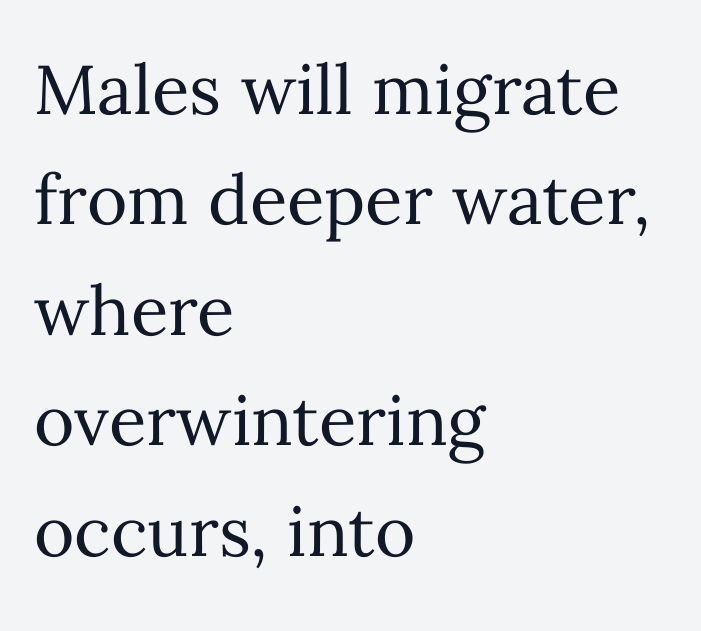
Ordinary non-slanted type is in use. Heft: none added — not bold. Compared with a centered layout, this one pins lines to the left instead. Note the varied advance widths — an 'i' is clearly narrower than an 'm'. The face used here is rendered with its standard letterfit.
